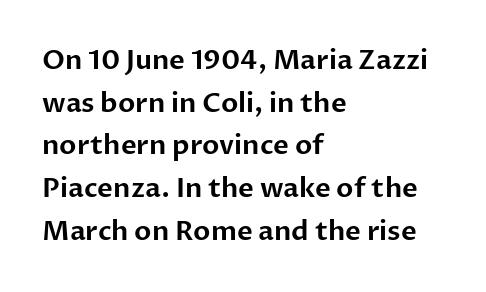
The words here are not underlined. Upright lettering throughout. This rendering leaves character spacing at its baseline value. These lines stack with their left ends in a neat column. Vertical spacing — default.
